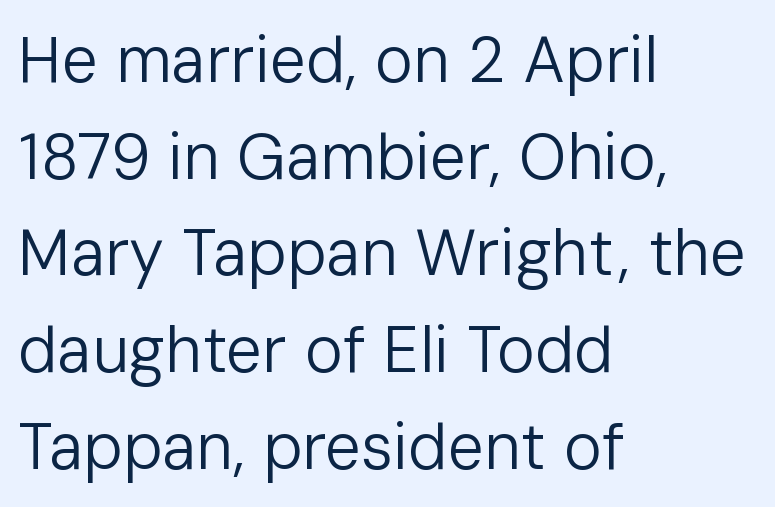
{"serif": "no", "italic": "no", "bold": "no", "weight": "regular", "width": "normal", "stroke_contrast": "low", "x_height": "medium", "monospaced": "no", "underline": "no", "align": "left", "line_spacing": "normal", "line_spacing_ratio": 1.51, "letter_spacing": "normal", "letter_spacing_em": 0.0, "glyph_px": 64}
